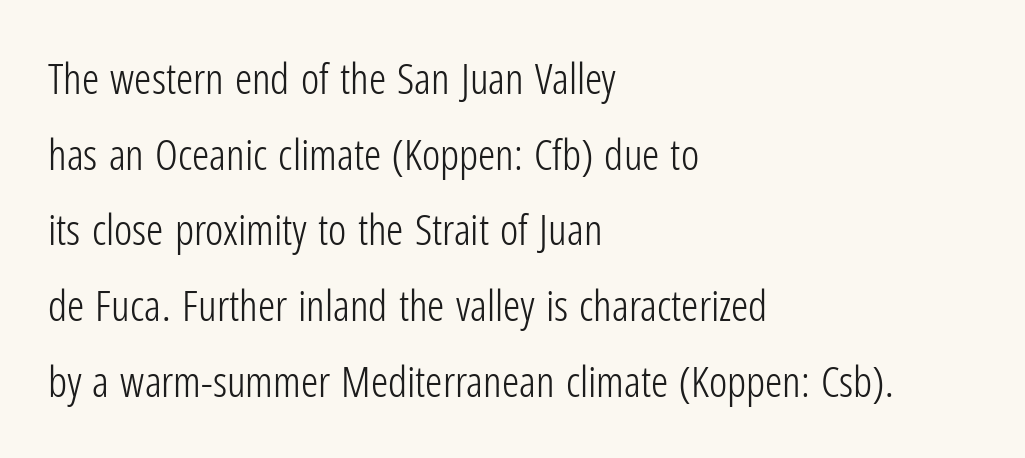
The image shows 43 px light, condensed sans-serif type, upright; set left-aligned, line spacing 1.76x, normal letter spacing, not underlined; low stroke contrast and a medium x-height.
